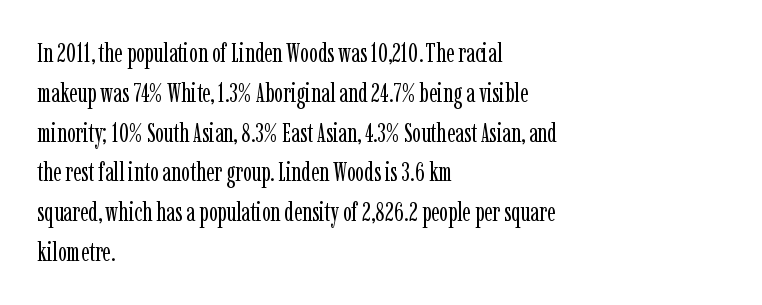
{"italic": "no", "bold": "no", "underline": "no", "align": "left", "line_spacing": "normal", "line_spacing_ratio": 1.53, "letter_spacing": "normal", "letter_spacing_em": 0.0, "glyph_px": 26}
